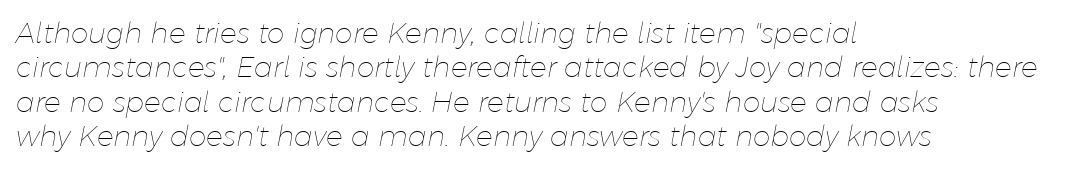
The image shows 28 px thin type, italic (leaning right); set left-aligned, line spacing 1.23x, normal letter spacing, not underlined; low stroke contrast and a medium x-height.
